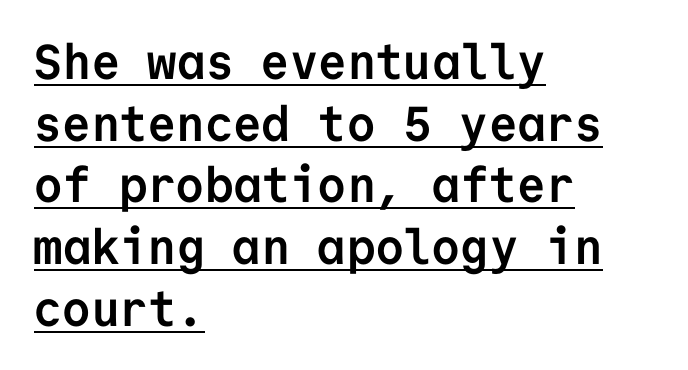
Designer's note — italics off, roman on. Set as a true bold cut, around the 700 mark. The face used here is a sans, in the tradition of grotesques and geometrics. The passage is arranged the way most books set body copy — flush left. These lines keep a tight, regular rhythm from letter to letter.
